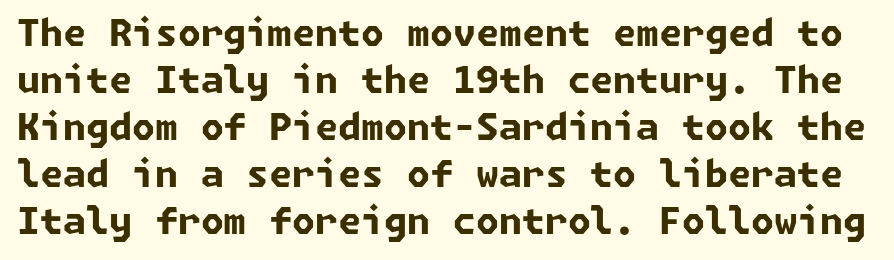
{"serif": "no", "bold": "yes", "weight": "bold", "width": "normal", "stroke_contrast": "low", "x_height": "medium", "underline": "no", "line_spacing": "normal", "line_spacing_ratio": 1.27, "letter_spacing": "normal", "letter_spacing_em": 0.0, "glyph_px": 37}
